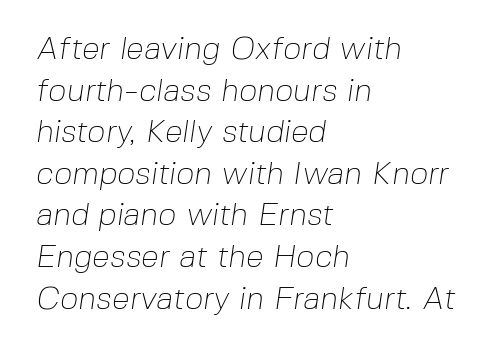
The image shows 32 px thin sans-serif type; set left-aligned, normal line spacing (1.3x), normal letter spacing, not underlined; low stroke contrast and a medium x-height.
